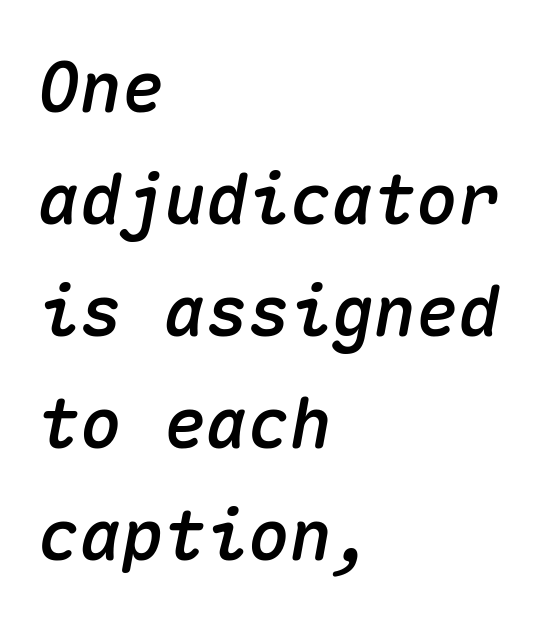
{"italic": "yes", "lean": "right", "slant_degrees": 10, "width": "normal", "stroke_contrast": "medium", "x_height": "medium", "monospaced": "yes", "underline": "no", "align": "left", "line_spacing": "normal", "line_spacing_ratio": 1.6, "letter_spacing": "normal", "letter_spacing_em": 0.0, "glyph_px": 70}
